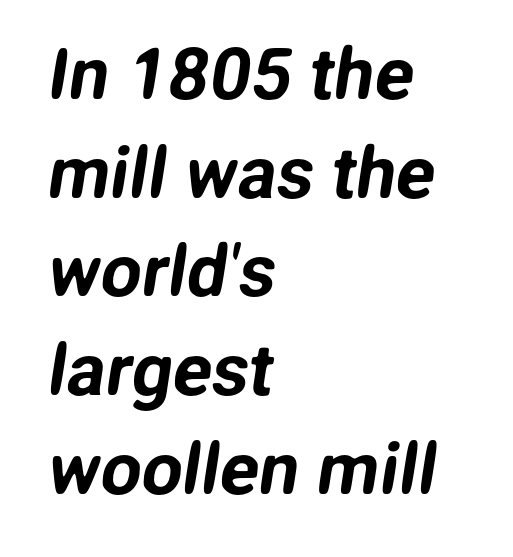
The image shows 72 px sans-serif type; set left-aligned, normal line spacing (1.37x), normal letter spacing, not underlined; low stroke contrast and a medium x-height.
